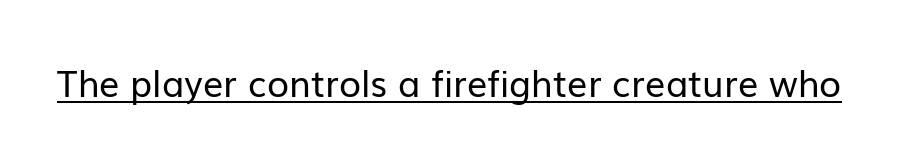
The image shows 36 px regular-weight sans-serif type, upright; set normal letter spacing, underlined; low stroke contrast and a medium x-height.
